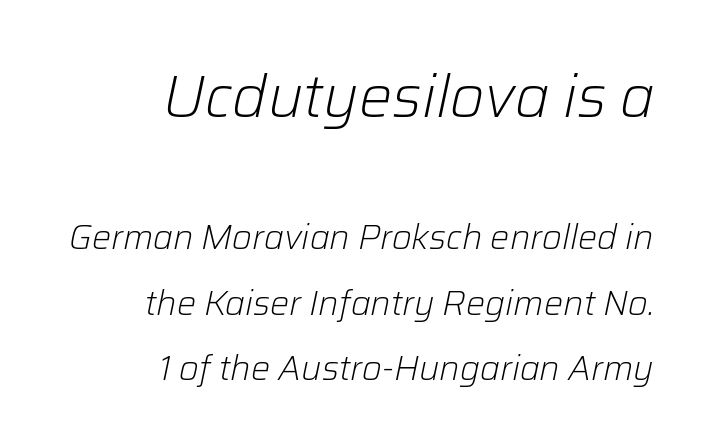
The image shows 59 px light type, italic (leaning right); set right-aligned, loose line spacing (1.92x), normal letter spacing, not underlined; the first (top) block is 1.74x larger; low stroke contrast and a medium x-height.
